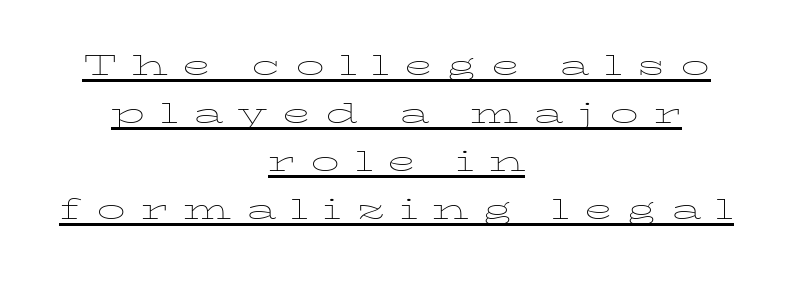
The image shows 38 px thin, wide type, upright; set centered, normal line spacing (1.26x), unusually wide letter spacing (+0.39 em), underlined; low stroke contrast and a medium x-height.
